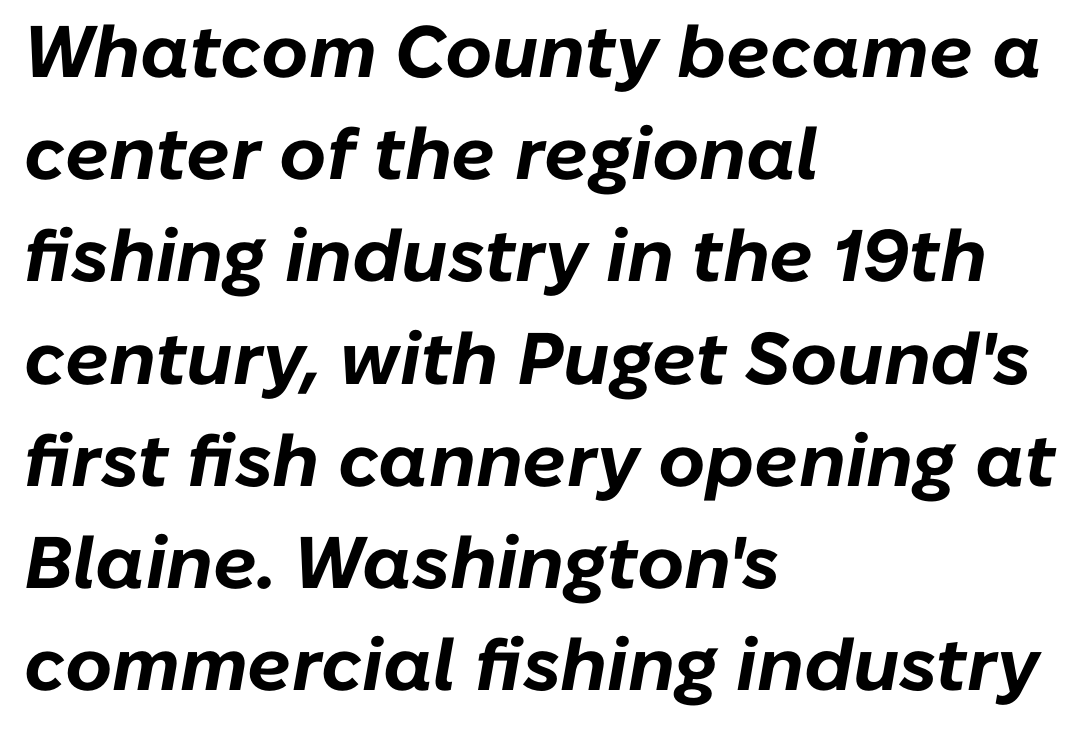
Rows of type keep a routine distance in the vertical direction. Leftover space on each line is placed entirely after the last word. Lines of text with bare space underneath. Each letter keeps its own natural width here, so spacing adapts to shape.
